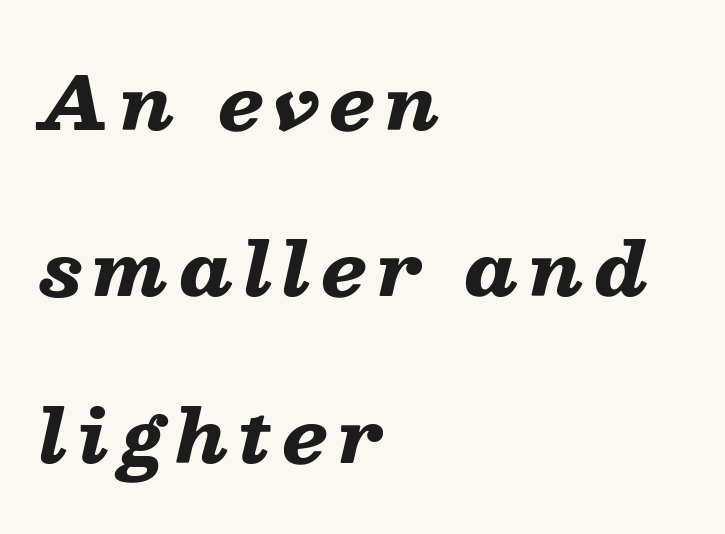
The image shows 72 px heavy, wide type, italic (leaning right); set left-aligned, loose line spacing (2.31x), not underlined; low stroke contrast and a medium x-height.
